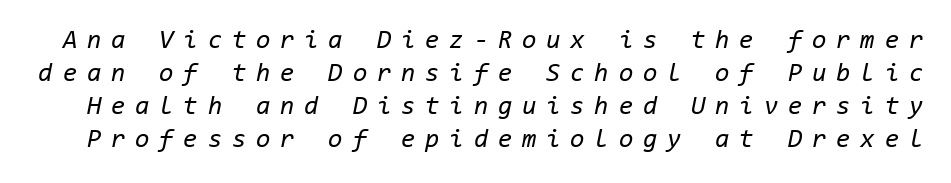
The image shows 26 px text type, italic (leaning right); set normal line spacing (1.27x), unusually wide letter spacing (+0.38 em), not underlined.
